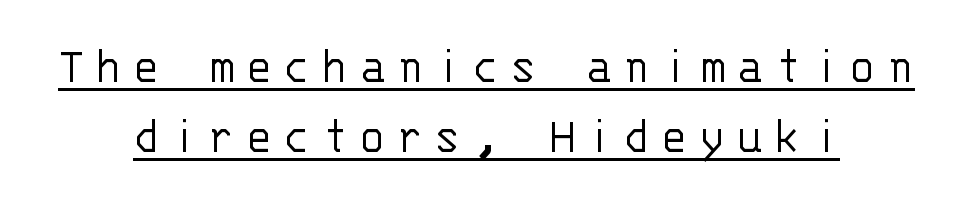
The image shows 55 px light sans-serif type, upright, monospaced; set centered, normal line spacing (1.27x), unusually wide letter spacing (+0.2 em), underlined; low stroke contrast and a large x-height.
